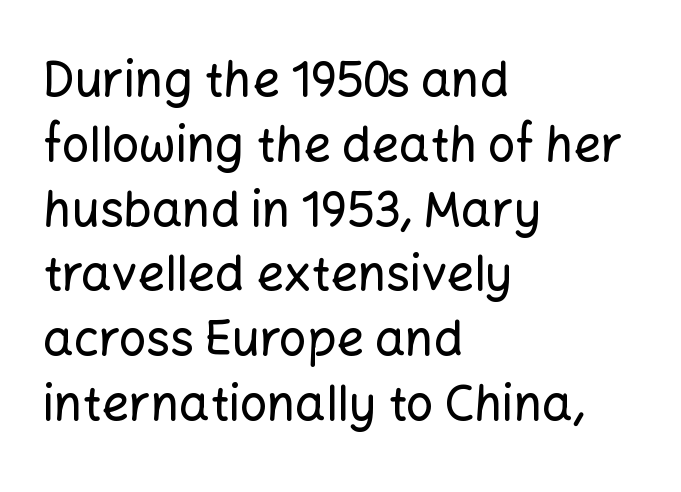
Horizontal alignment here is leftward, the default for most running prose. This is the regular roman posture of the typeface. The type family on display is of the sans-serif kind. Check the space under the baseline: it is left empty.
